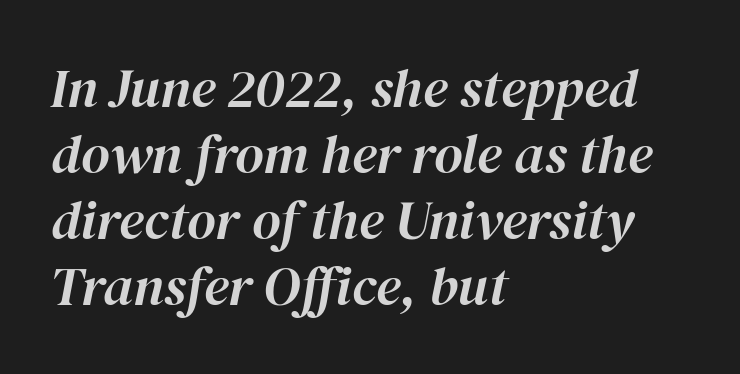
The image shows 55 px text type, italic (leaning right); set left-aligned, line spacing 1.2x, normal letter spacing, not underlined; high stroke contrast and a medium x-height.
